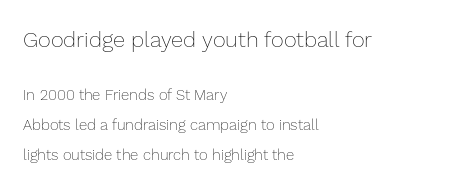
{"italic": "no", "bold": "no", "underline": "no", "align": "left", "line_spacing": "loose", "line_spacing_ratio": 1.98, "letter_spacing": "normal", "letter_spacing_em": 0.0, "larger_block": "first", "size_ratio": 1.47, "glyph_px": 22}
